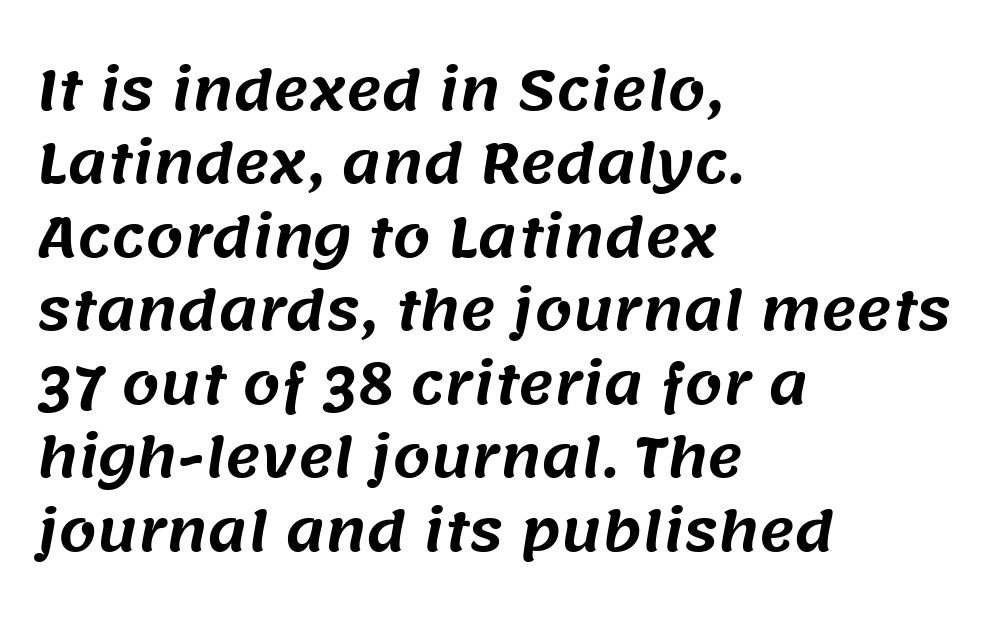
{"serif": "no", "width": "normal", "stroke_contrast": "medium", "x_height": "large", "monospaced": "no", "underline": "no", "align": "left", "line_spacing": "normal", "line_spacing_ratio": 1.36, "letter_spacing": "normal", "letter_spacing_em": 0.0, "glyph_px": 54}
